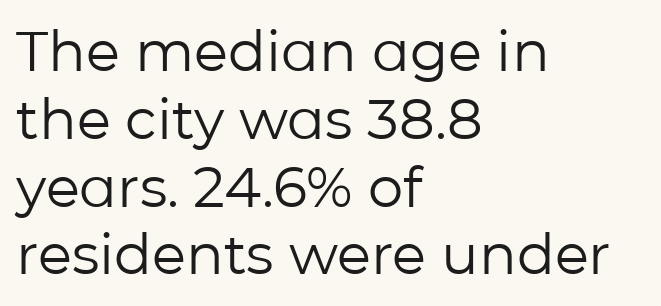
The image shows 56 px regular-weight sans-serif type, upright; set left-aligned, line spacing 1.21x, normal letter spacing, not underlined; low stroke contrast and a medium x-height.
